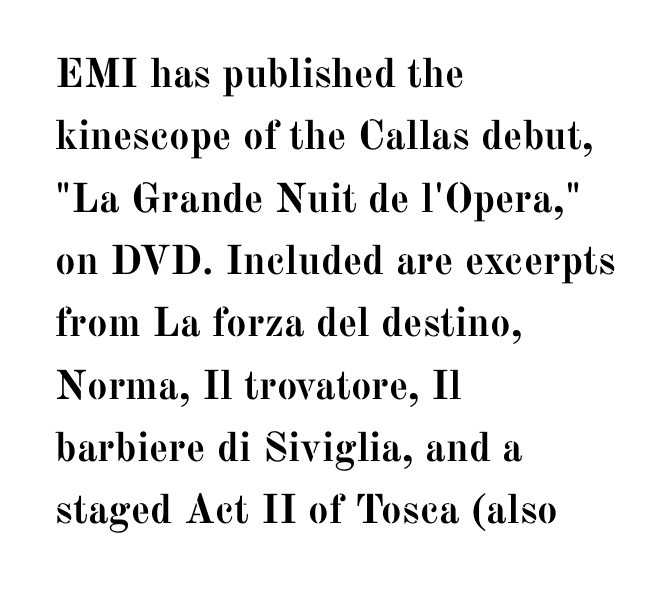
Q: Is the text bold? A: Yes.
Q: Is the text italic (slanted)? A: No, it is upright.
Q: Is the typeface a serif or a sans-serif typeface? A: Serif.
Q: Is the text underlined? A: No.
Q: How is the paragraph aligned? A: Left-aligned.
Q: Is the spacing between letters normal or unusually wide? A: Normal.
Q: Is the spacing between lines tight, normal or loose? A: Normal.
Q: Width (condensed, normal, or wide)? A: Normal.
Q: Stroke contrast? A: Medium.
Q: x-height? A: Medium.
Q: Monospaced? A: No.
